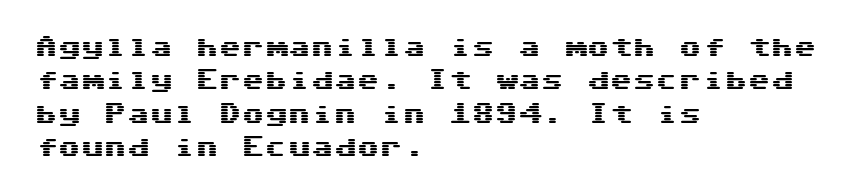
{"italic": "no", "underline": "no", "align": "left", "line_spacing": "normal", "line_spacing_ratio": 1.45, "letter_spacing": "normal", "letter_spacing_em": 0.0, "glyph_px": 23}
